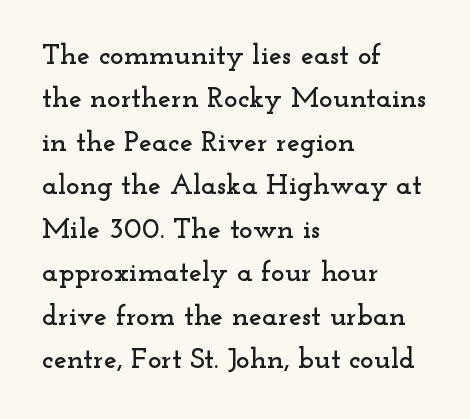
Compared with typical paragraphs, the rows here are spaced about the same. The characters display serif detailing at their extremities. Here the designer chose a conventional face with non-uniform glyph widths. The type sits square on the baseline with zero lean. Is the letter spacing exaggerated? No — it looks like the ordinary default.
